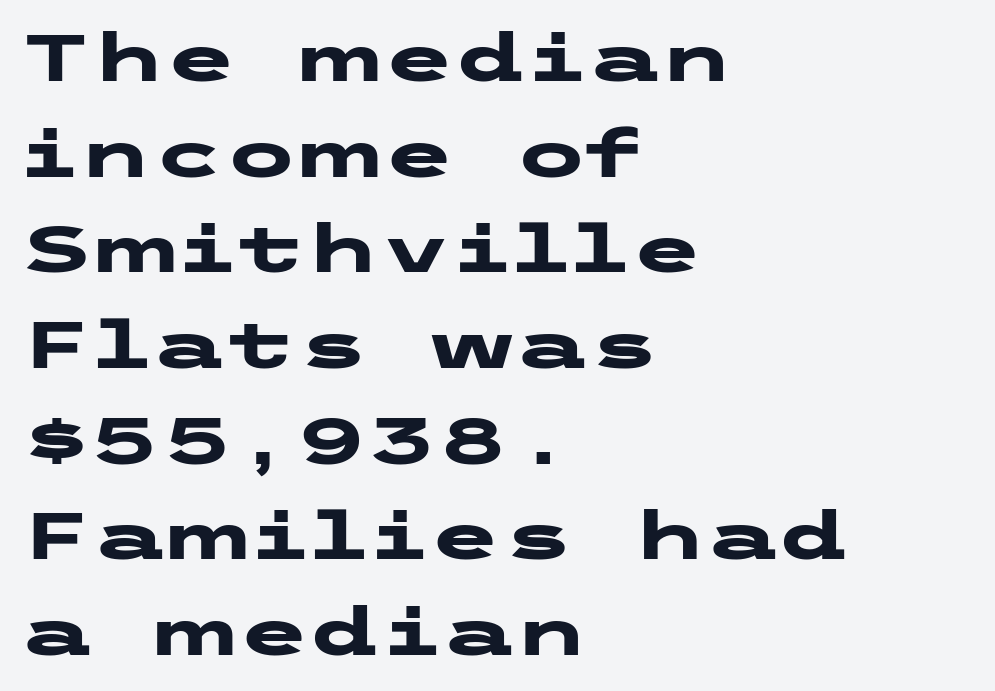
{"serif": "no", "italic": "no", "bold": "yes", "weight": "heavy", "width": "wide", "stroke_contrast": "low", "x_height": "medium", "underline": "no", "align": "left", "line_spacing": "normal", "line_spacing_ratio": 1.45, "letter_spacing": "normal", "letter_spacing_em": 0.0, "glyph_px": 66}
